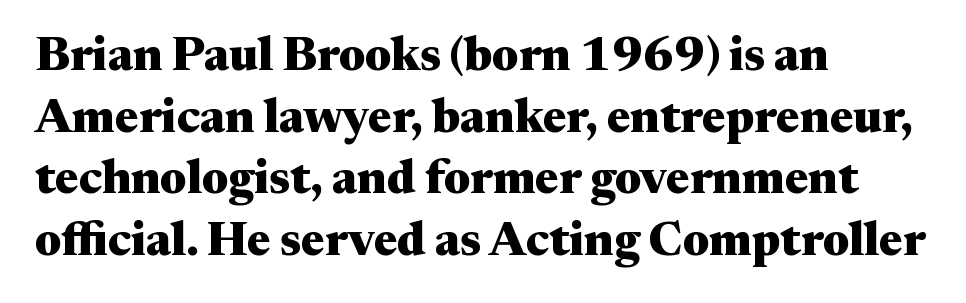
In terms of posture, this sample is upright. Has an underline been added? It has not. Classification — serif. Words appear dense and cohesive because spacing is normal.
